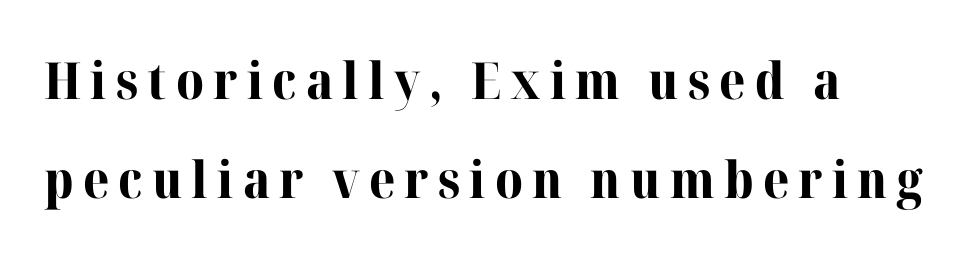
Ordinary non-slanted type is in use. The font family rendered here belongs to the serif group. The passage shown is typed in a proportional face where columns would drift. The rendering uses a large line-height, opening up the rows. Underlining? Definitely not there. Each glyph is drawn with heavy, bold strokes.
